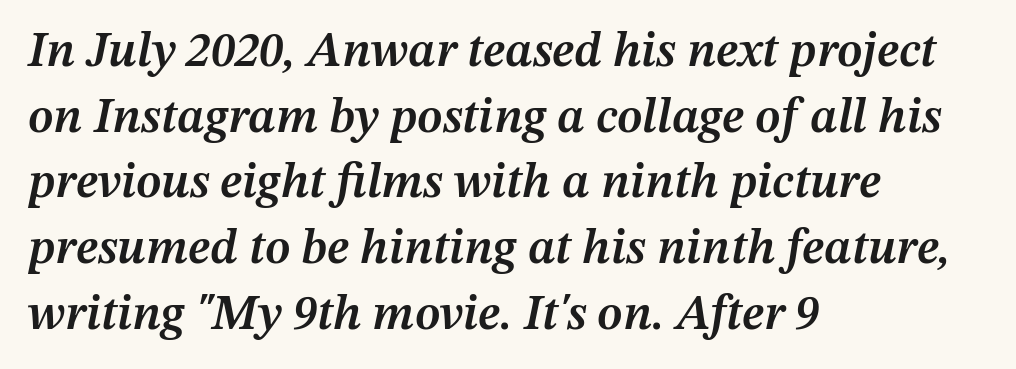
Q: Is the text bold? A: Semi-bold.
Q: Is the text italic (slanted)? A: Yes, it leans right by about 12 degrees.
Q: Is the text underlined? A: No.
Q: How is the paragraph aligned? A: Left-aligned.
Q: Is the spacing between letters normal or unusually wide? A: Normal.
Q: Is the spacing between lines tight, normal or loose? A: Normal.
Q: Width (condensed, normal, or wide)? A: Normal.
Q: Stroke contrast? A: Medium.
Q: x-height? A: Medium.
Q: Monospaced? A: No.
